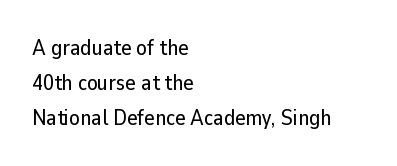
Q: Is the text italic (slanted)? A: No, it is upright.
Q: Is the text underlined? A: No.
Q: How is the paragraph aligned? A: Left-aligned.
Q: Is the spacing between letters normal or unusually wide? A: Normal.
Q: Is the spacing between lines tight, normal or loose? A: Normal.
